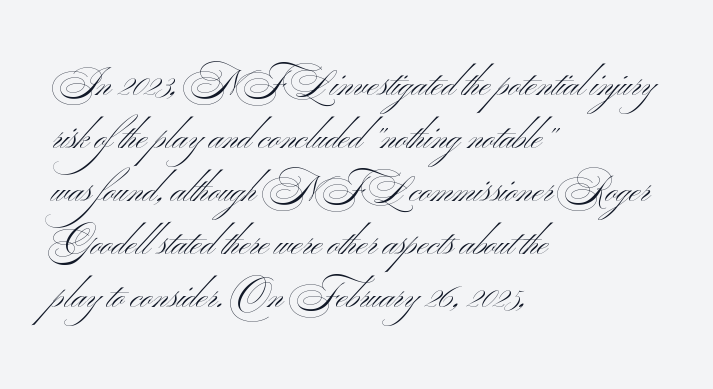
The image shows 37 px light, wide sans-serif type; set left-aligned, normal line spacing (1.43x), normal letter spacing, not underlined; medium stroke contrast and a small x-height.
